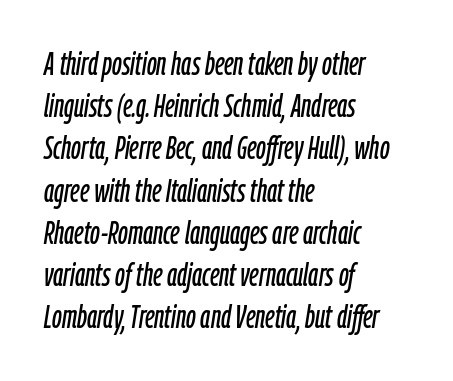
Q: Is the text italic (slanted)? A: Yes, it leans right by about 9 degrees.
Q: Is the text underlined? A: No.
Q: How is the paragraph aligned? A: Left-aligned.
Q: Is the spacing between letters normal or unusually wide? A: Normal.
Q: Is the spacing between lines tight, normal or loose? A: Normal.
Q: Width (condensed, normal, or wide)? A: Condensed.
Q: Stroke contrast? A: Low.
Q: x-height? A: Medium.
Q: Monospaced? A: No.
